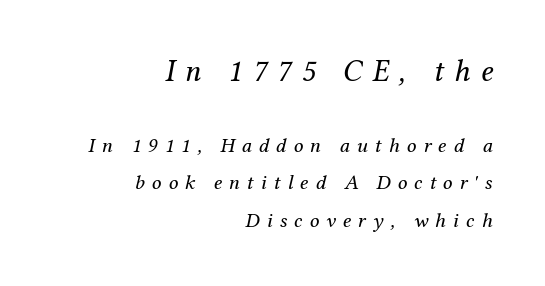
{"serif": "yes", "italic": "yes", "lean": "right", "slant_degrees": 12, "bold": "no", "weight": "regular", "width": "normal", "stroke_contrast": "medium", "x_height": "medium", "monospaced": "no", "underline": "no", "align": "right", "line_spacing_ratio": 1.78, "letter_spacing": "wide", "letter_spacing_em": 0.33, "larger_block": "first", "size_ratio": 1.48, "glyph_px": 31}
